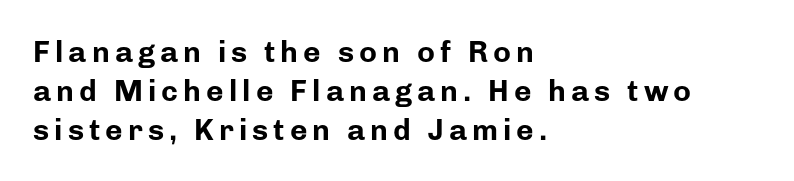
Q: Is the text bold? A: Yes.
Q: Is the text italic (slanted)? A: No, it is upright.
Q: Is the typeface a serif or a sans-serif typeface? A: Sans-serif.
Q: Is the text underlined? A: No.
Q: How is the paragraph aligned? A: Left-aligned.
Q: Is the spacing between lines tight, normal or loose? A: Normal.
Q: Width (condensed, normal, or wide)? A: Normal.
Q: Stroke contrast? A: Low.
Q: x-height? A: Medium.
Q: Monospaced? A: No.
